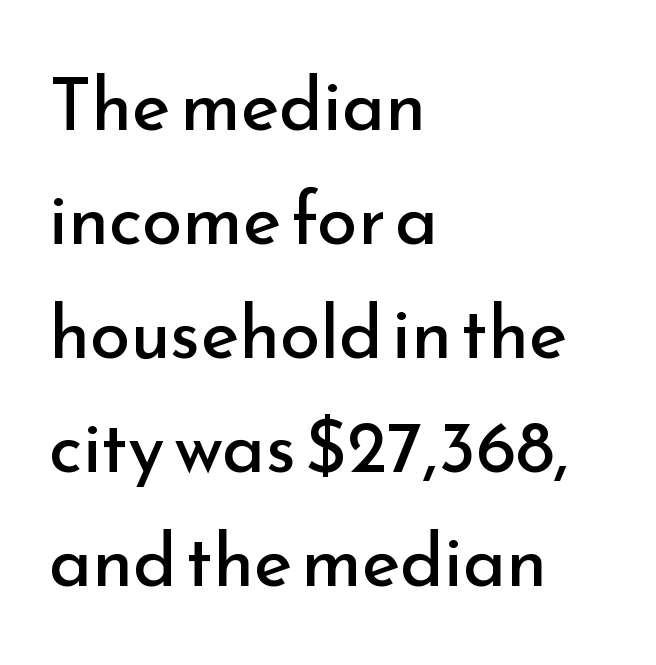
The image shows 73 px regular-weight sans-serif type, upright; set left-aligned, normal line spacing (1.56x), normal letter spacing, not underlined; low stroke contrast and a small x-height.
